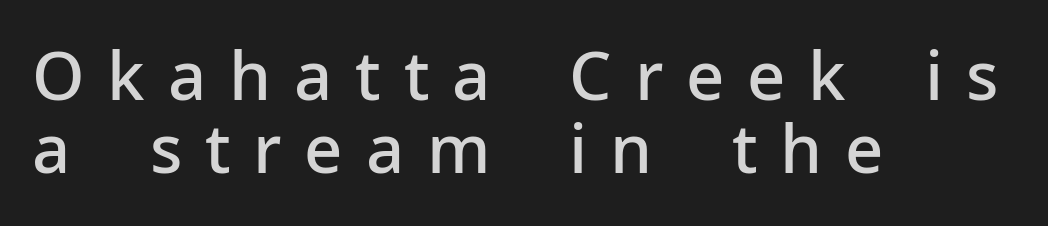
Q: Is the text bold? A: Semi-bold.
Q: Is the text italic (slanted)? A: No, it is upright.
Q: Is the typeface a serif or a sans-serif typeface? A: Sans-serif.
Q: Is the text underlined? A: No.
Q: How is the paragraph aligned? A: Left-aligned.
Q: Is the spacing between letters normal or unusually wide? A: Unusually wide.
Q: Is the spacing between lines tight, normal or loose? A: Tight.
Q: Width (condensed, normal, or wide)? A: Normal.
Q: Stroke contrast? A: Low.
Q: x-height? A: Medium.
Q: Monospaced? A: No.
